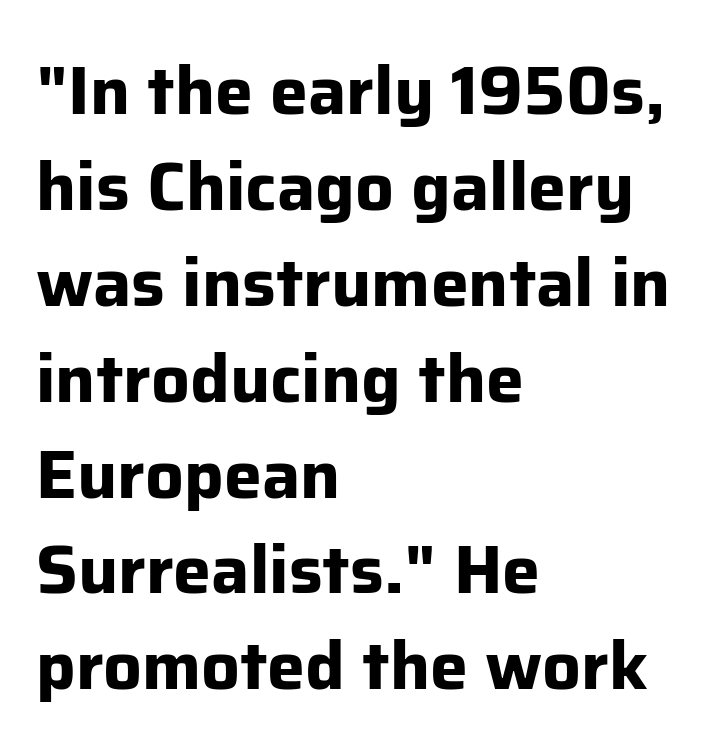
The image shows 68 px bold sans-serif type, upright; set left-aligned, normal line spacing (1.41x), normal letter spacing, not underlined; low stroke contrast and a medium x-height.
